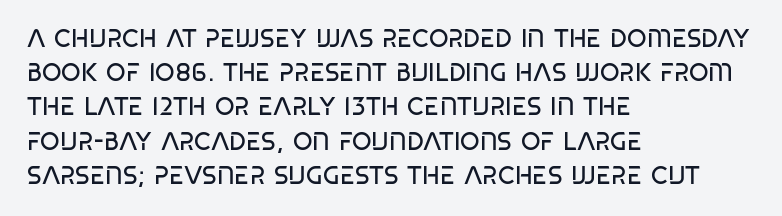
{"italic": "no", "bold": "no", "underline": "no", "align": "left", "line_spacing": "normal", "line_spacing_ratio": 1.37, "letter_spacing": "normal", "letter_spacing_em": 0.0, "glyph_px": 25}
